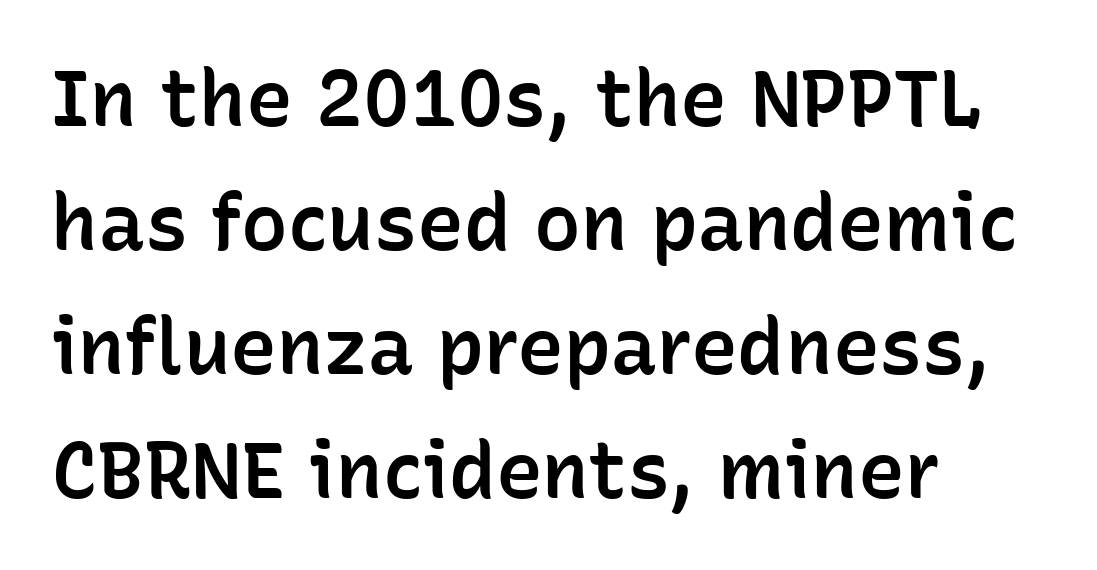
Q: Is the text bold? A: Semi-bold.
Q: Is the text italic (slanted)? A: No, it is upright.
Q: Is the typeface a serif or a sans-serif typeface? A: Sans-serif.
Q: Is the text underlined? A: No.
Q: How is the paragraph aligned? A: Left-aligned.
Q: Is the spacing between letters normal or unusually wide? A: Normal.
Q: Is the spacing between lines tight, normal or loose? A: Normal.
Q: Width (condensed, normal, or wide)? A: Normal.
Q: Stroke contrast? A: Low.
Q: x-height? A: Medium.
Q: Monospaced? A: No.
